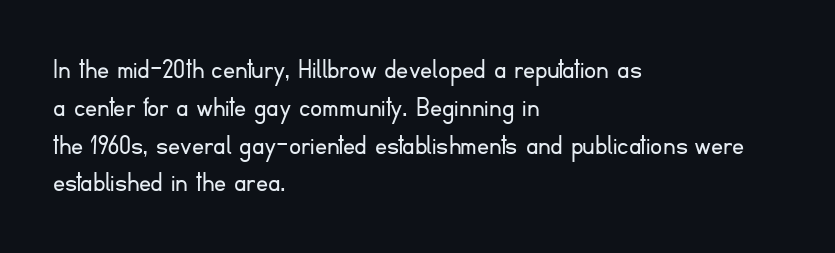
Q: Is the text bold? A: No.
Q: Is the text italic (slanted)? A: No, it is upright.
Q: Is the typeface a serif or a sans-serif typeface? A: Sans-serif.
Q: Is the text underlined? A: No.
Q: How is the paragraph aligned? A: Left-aligned.
Q: Is the spacing between letters normal or unusually wide? A: Normal.
Q: Is the spacing between lines tight, normal or loose? A: Normal.
Q: Width (condensed, normal, or wide)? A: Normal.
Q: Stroke contrast? A: Low.
Q: x-height? A: Small.
Q: Monospaced? A: No.
